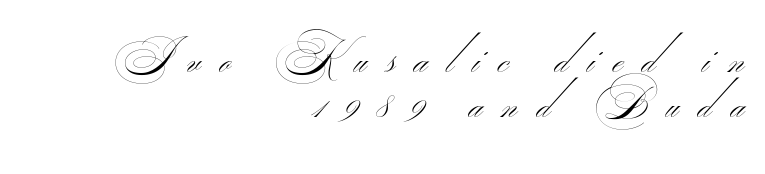
Each word looks stretched out because of the extra space between its letters. Tightly led — the rows are bunched. Stroke thickness stays within the range of a standard reading face or lighter. Teacher's note: observe the even right margin — that is flush-right alignment. Bare-footed words on every line.
